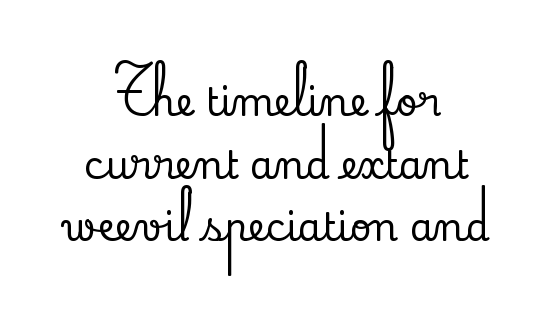
The image shows 38 px serif type, upright; set centered, normal line spacing (1.65x), normal letter spacing, not underlined; low stroke contrast and a small x-height.
